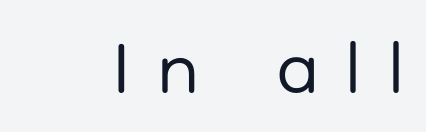
The image shows 74 px regular-weight sans-serif type, upright; set unusually wide letter spacing (+0.36 em), not underlined; low stroke contrast and a medium x-height.
